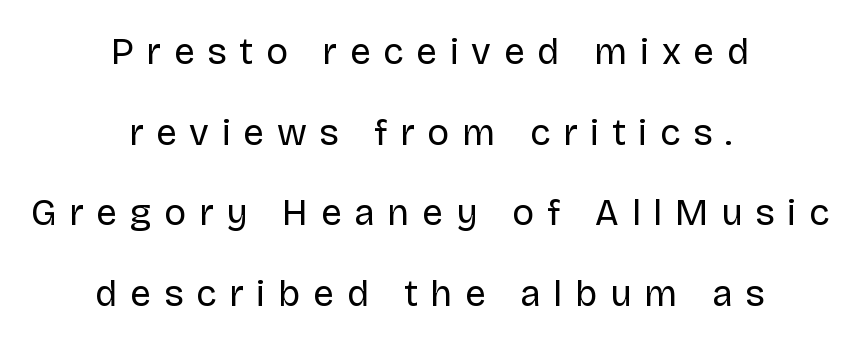
The image shows 37 px regular-weight sans-serif type, upright; set centered, loose line spacing (2.18x), unusually wide letter spacing (+0.34 em), not underlined; low stroke contrast and a large x-height.
